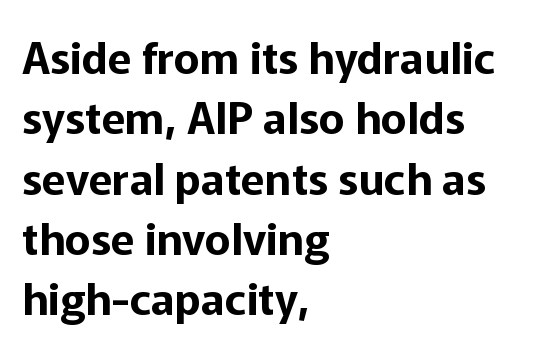
Layout note: lines flush left. It's the straight-up-and-down kind of type. Each letter keeps its own natural width here, so spacing adapts to shape. The space directly below the letters is spotless. Notice how descenders clear the ascenders below comfortably — that's standard leading. The rendering shows plain stroke endings on the letterforms — a sans-serif design.
